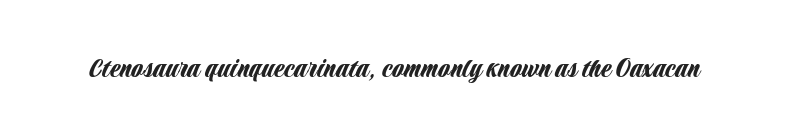
{"serif": "no", "width": "condensed", "stroke_contrast": "low", "x_height": "large", "monospaced": "no", "underline": "no", "letter_spacing": "normal", "letter_spacing_em": 0.0, "glyph_px": 30}
